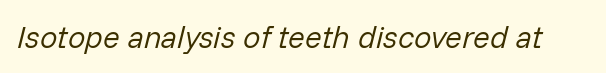
The image shows 31 px regular-weight type, italic (leaning right); set normal letter spacing, not underlined; low stroke contrast and a medium x-height.
